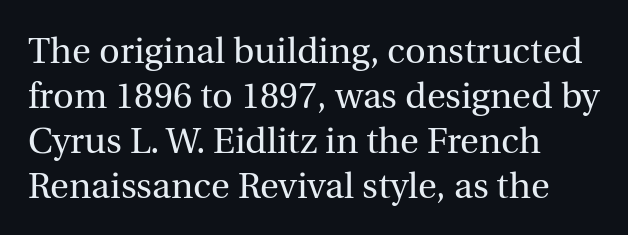
Q: Is the text bold? A: No.
Q: Is the text italic (slanted)? A: No, it is upright.
Q: Is the typeface a serif or a sans-serif typeface? A: Serif.
Q: Is the text underlined? A: No.
Q: How is the paragraph aligned? A: Left-aligned.
Q: Is the spacing between letters normal or unusually wide? A: Normal.
Q: Is the spacing between lines tight, normal or loose? A: Normal.
Q: Width (condensed, normal, or wide)? A: Normal.
Q: x-height? A: Medium.
Q: Monospaced? A: No.
